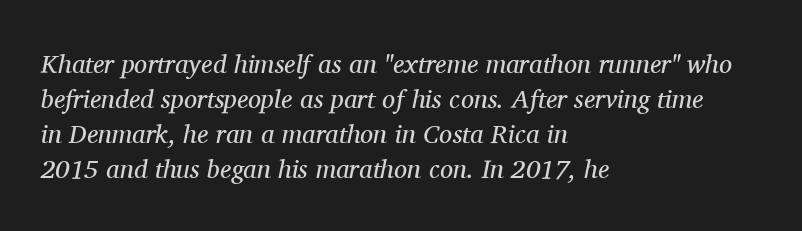
{"italic": "yes", "lean": "right", "slant_degrees": 11, "bold": "no", "underline": "no", "align": "left", "line_spacing": "normal", "line_spacing_ratio": 1.34, "letter_spacing": "normal", "letter_spacing_em": 0.0, "glyph_px": 26}
